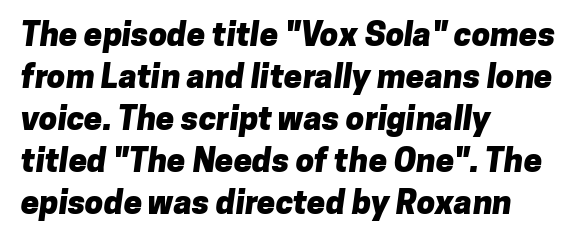
{"serif": "no", "bold": "yes", "weight": "heavy", "width": "normal", "stroke_contrast": "low", "x_height": "medium", "monospaced": "no", "underline": "no", "align": "left", "line_spacing": "normal", "line_spacing_ratio": 1.27, "letter_spacing": "normal", "letter_spacing_em": 0.0, "glyph_px": 33}
